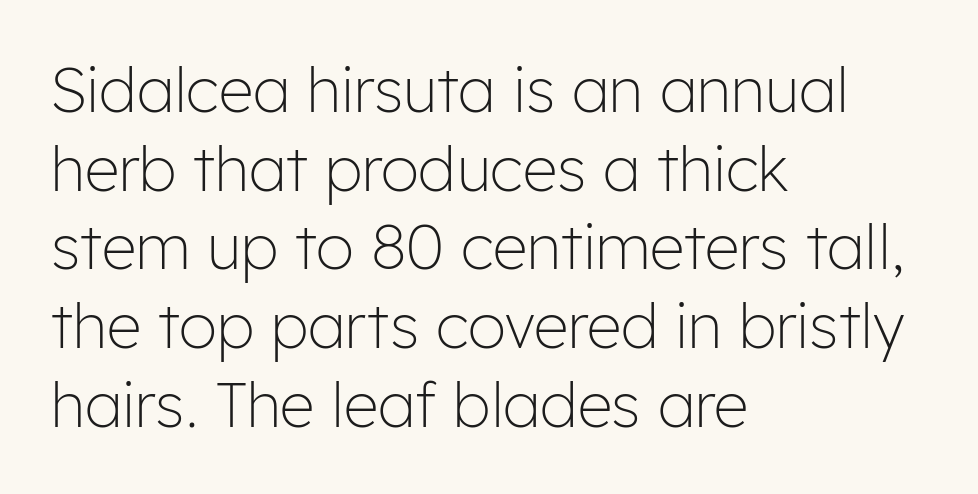
{"serif": "no", "italic": "no", "bold": "no", "weight": "light", "width": "normal", "stroke_contrast": "low", "x_height": "medium", "monospaced": "no", "underline": "no", "align": "left", "line_spacing": "normal", "line_spacing_ratio": 1.29, "letter_spacing": "normal", "letter_spacing_em": 0.0, "glyph_px": 61}
